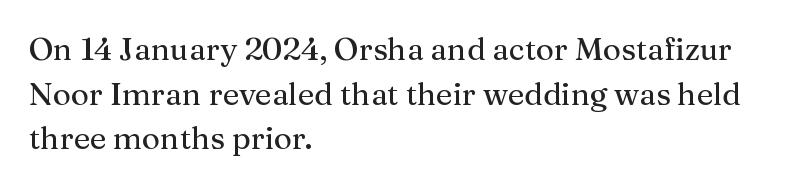
The image shows 31 px serif type, upright; set left-aligned, normal line spacing (1.44x), normal letter spacing, not underlined; medium stroke contrast and a medium x-height.
